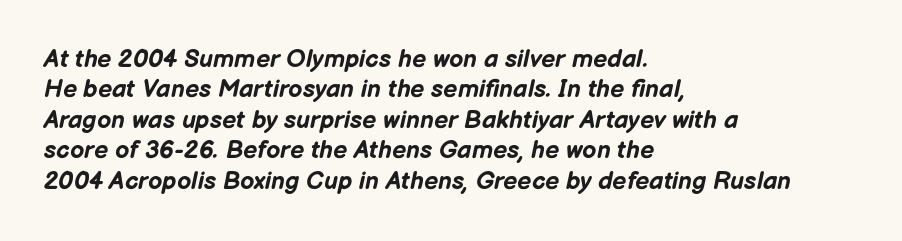
Underlining? Definitely not there. Inter-character spacing is left at the font's built-in metrics. The passage shown is emphatically bold. Posture: slanted. This rendering uses left alignment, leaving the right contour irregular.
